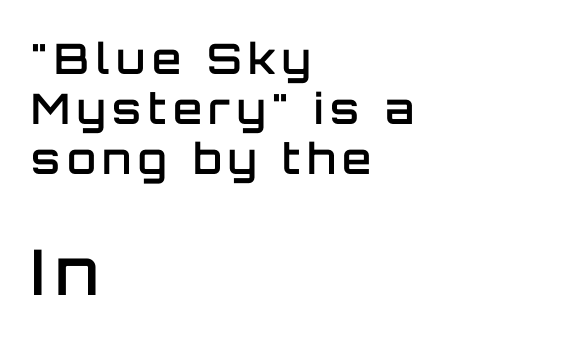
{"serif": "no", "italic": "no", "bold": "semi", "weight": "semibold", "width": "normal", "stroke_contrast": "low", "x_height": "large", "monospaced": "no", "underline": "no", "align": "left", "line_spacing_ratio": 1.19, "larger_block": "second", "size_ratio": 1.5, "glyph_px": 63}
